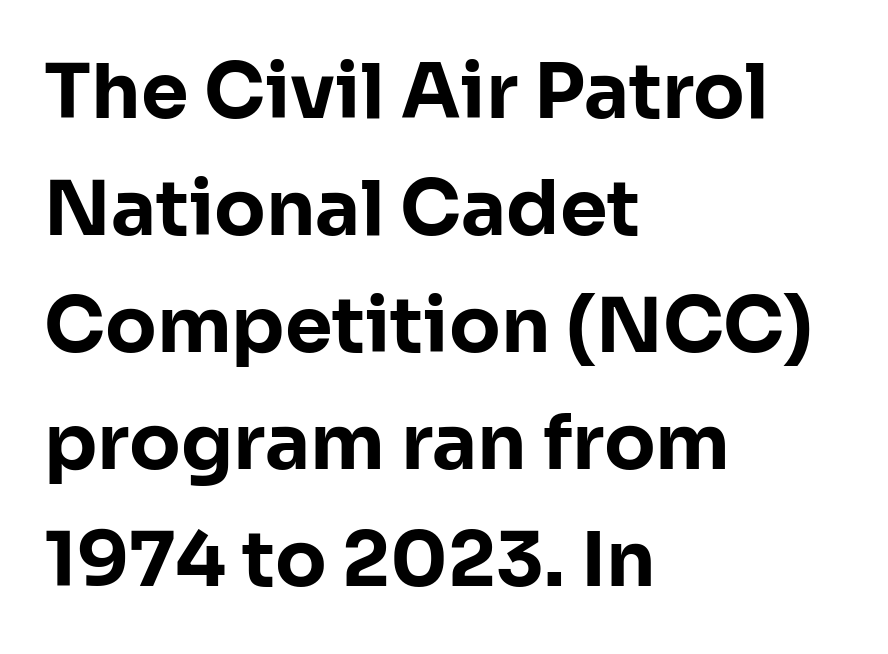
{"serif": "no", "italic": "no", "bold": "yes", "weight": "bold", "width": "normal", "stroke_contrast": "low", "x_height": "medium", "monospaced": "no", "underline": "no", "align": "left", "line_spacing": "normal", "line_spacing_ratio": 1.54, "letter_spacing": "normal", "letter_spacing_em": 0.0, "glyph_px": 76}
